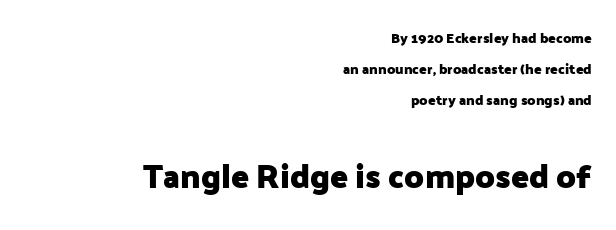
The image shows 33 px heavy sans-serif type, upright; set right-aligned, loose line spacing (2.23x), normal letter spacing, not underlined; the second (bottom) block is 2.36x larger; low stroke contrast and a medium x-height.
